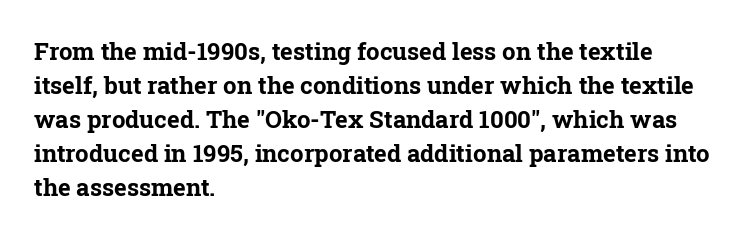
Q: Is the text bold? A: Yes.
Q: Is the text italic (slanted)? A: No, it is upright.
Q: Is the text underlined? A: No.
Q: How is the paragraph aligned? A: Left-aligned.
Q: Is the spacing between letters normal or unusually wide? A: Normal.
Q: Is the spacing between lines tight, normal or loose? A: Normal.
